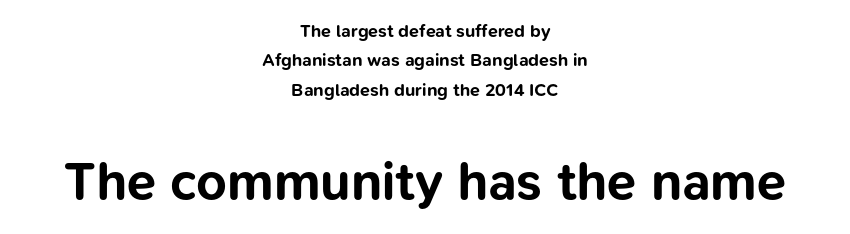
Designer's note — italics off, roman on. Layout note: lines centered. Rule under the text: the space is simply empty. Students, this is bold: see how much ink each stroke carries.
